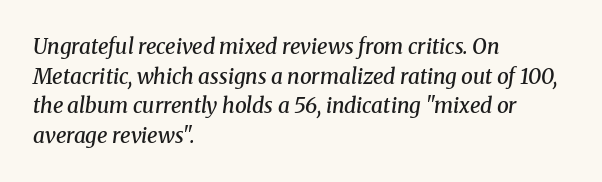
{"italic": "yes", "lean": "right", "slant_degrees": 8, "bold": "semi", "underline": "no", "align": "left", "line_spacing": "normal", "line_spacing_ratio": 1.41, "letter_spacing": "normal", "letter_spacing_em": 0.0, "glyph_px": 21}
